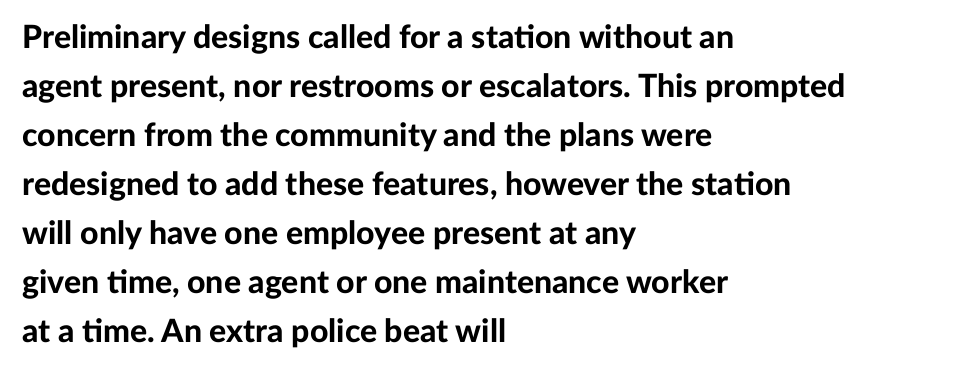
{"serif": "no", "italic": "no", "bold": "yes", "weight": "bold", "width": "normal", "stroke_contrast": "low", "x_height": "medium", "monospaced": "no", "underline": "no", "align": "left", "line_spacing": "normal", "line_spacing_ratio": 1.53, "letter_spacing": "normal", "letter_spacing_em": 0.0, "glyph_px": 32}
